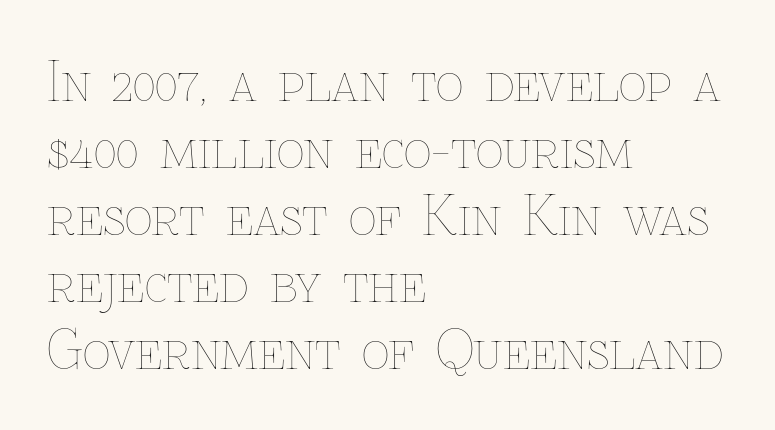
No heavy texture on the line: the type isn't bold. This sample has the flowing, uneven cadence of proportional lettering. Rule under the text: the space is simply empty. All the whitespace from short lines collects on the right. Characters remain perfectly vertical along every line.
